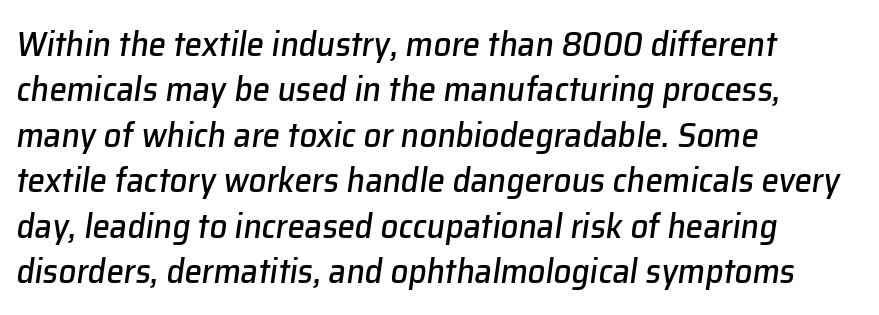
Q: Is the text italic (slanted)? A: Yes, it leans right by about 8 degrees.
Q: Is the text underlined? A: No.
Q: How is the paragraph aligned? A: Left-aligned.
Q: Is the spacing between letters normal or unusually wide? A: Normal.
Q: Is the spacing between lines tight, normal or loose? A: Normal.
Q: Width (condensed, normal, or wide)? A: Normal.
Q: Stroke contrast? A: Low.
Q: x-height? A: Medium.
Q: Monospaced? A: No.
